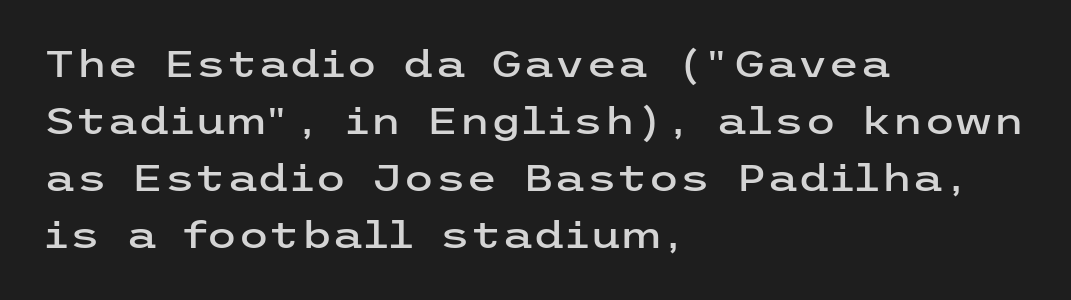
The image shows 36 px wide sans-serif type, upright; set left-aligned, normal line spacing (1.58x), normal letter spacing, not underlined; low stroke contrast and a medium x-height.
